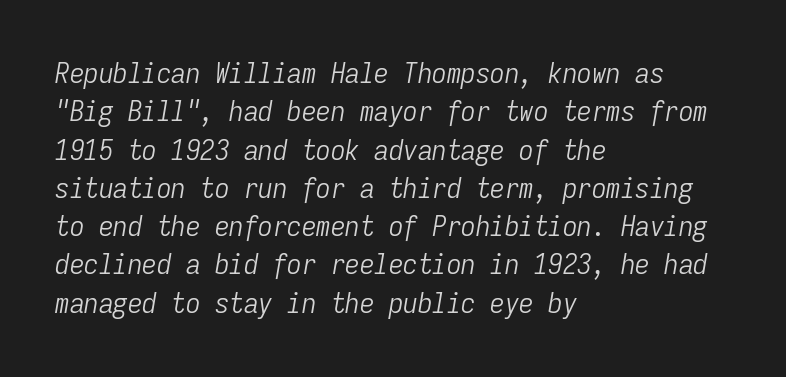
The image shows 29 px light, condensed type, italic (leaning right), monospaced; set left-aligned, normal line spacing (1.32x), normal letter spacing, not underlined; low stroke contrast and a medium x-height.
